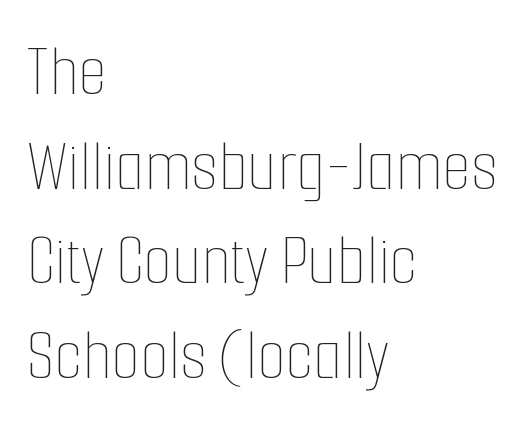
{"italic": "no", "bold": "no", "weight": "thin", "width": "condensed", "stroke_contrast": "low", "x_height": "medium", "monospaced": "no", "underline": "no", "align": "left", "line_spacing": "normal", "line_spacing_ratio": 1.28, "letter_spacing": "normal", "letter_spacing_em": 0.0, "glyph_px": 74}
